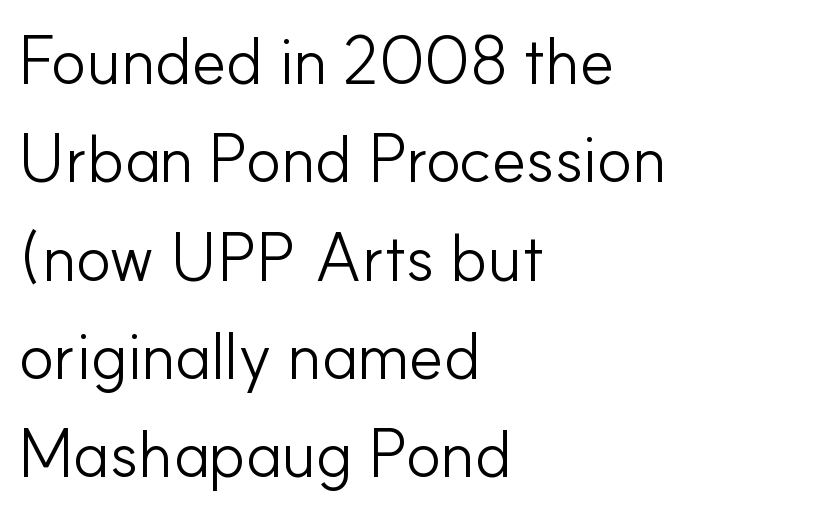
Q: Is the text bold? A: No.
Q: Is the text italic (slanted)? A: No, it is upright.
Q: Is the typeface a serif or a sans-serif typeface? A: Sans-serif.
Q: Is the text underlined? A: No.
Q: How is the paragraph aligned? A: Left-aligned.
Q: Is the spacing between letters normal or unusually wide? A: Normal.
Q: Is the spacing between lines tight, normal or loose? A: Normal.
Q: Width (condensed, normal, or wide)? A: Normal.
Q: Stroke contrast? A: Low.
Q: x-height? A: Small.
Q: Monospaced? A: No.
